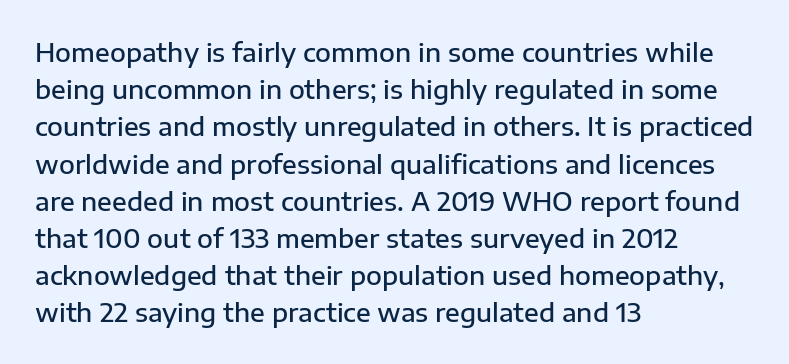
The strokes are fattened partway — semibold, not bold. The rendering uses a moderate line-height, typical for paragraphs. This sample uses plain, unmodified letter spacing. Any mark beneath the type? The region is blank.
